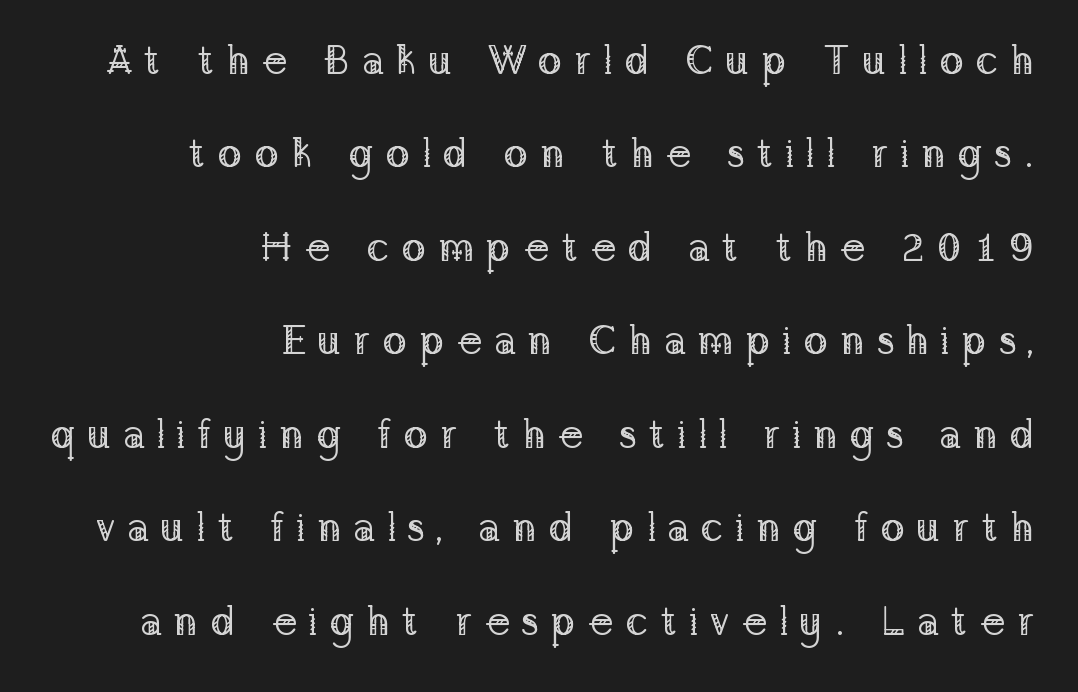
The lines in this sample share a right terminus and differ only in where they begin. Weight: in the light-to-regular range. Spacing verdict: proportional, widths tailored to each character. Classification — serif.
